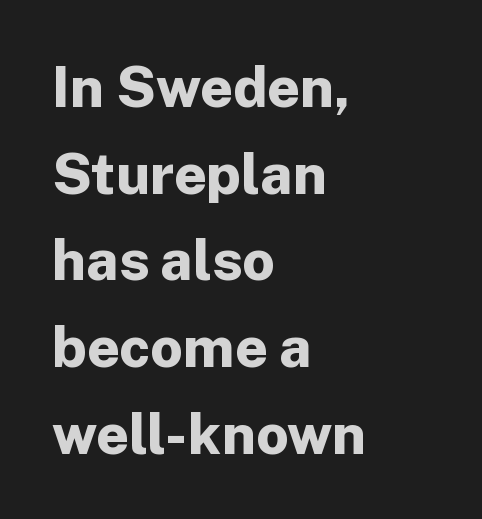
The image shows 57 px bold sans-serif type, upright; set left-aligned, normal line spacing (1.52x), normal letter spacing, not underlined; low stroke contrast and a medium x-height.
